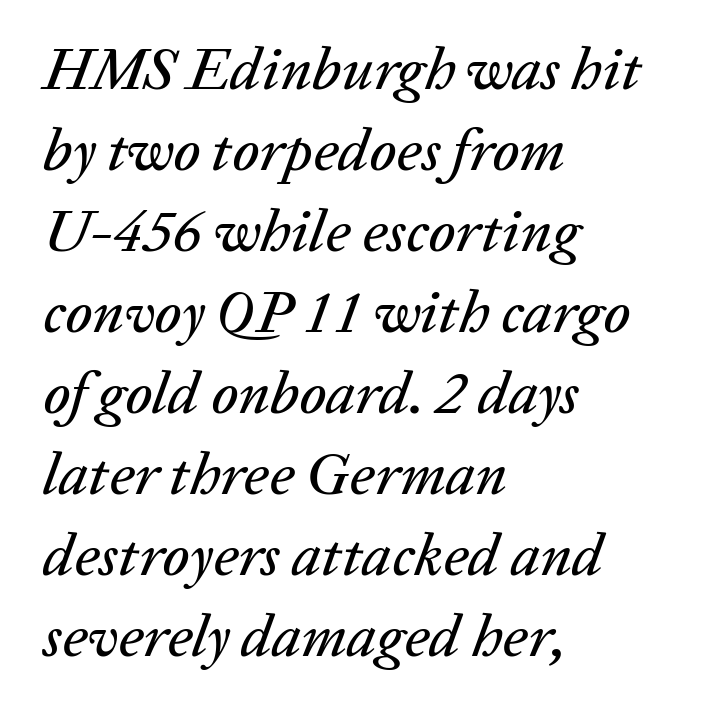
In terms of letterspacing, this is plain default setting. These lines were composed using italics. Lines of text with bare space underneath. In CSS terms this would be text-align: left.
